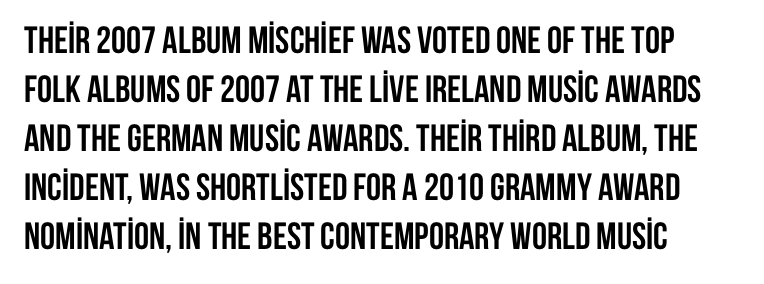
{"serif": "no", "italic": "no", "bold": "yes", "weight": "semibold", "width": "condensed", "stroke_contrast": "low", "x_height": "large", "monospaced": "no", "underline": "no", "align": "left", "line_spacing": "normal", "line_spacing_ratio": 1.29, "letter_spacing": "normal", "letter_spacing_em": 0.0, "glyph_px": 38}
